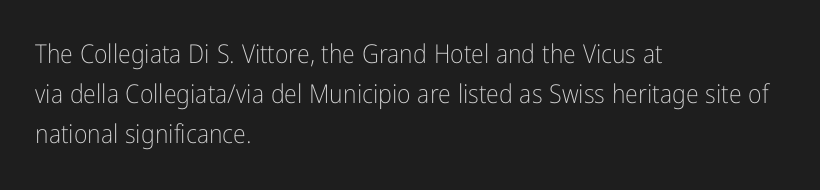
The image shows 26 px text type, upright; set left-aligned, normal line spacing (1.53x), normal letter spacing, not underlined.
